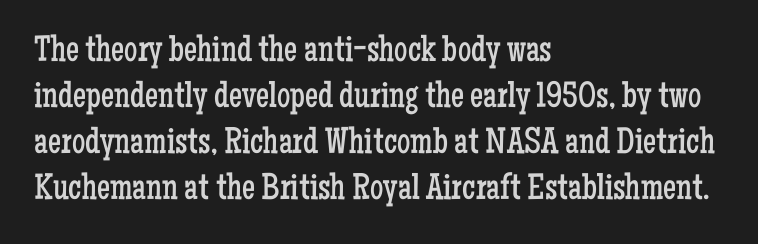
The image shows 37 px regular-weight, condensed serif type, upright; set left-aligned, line spacing 1.24x, normal letter spacing, not underlined; low stroke contrast and a medium x-height.
